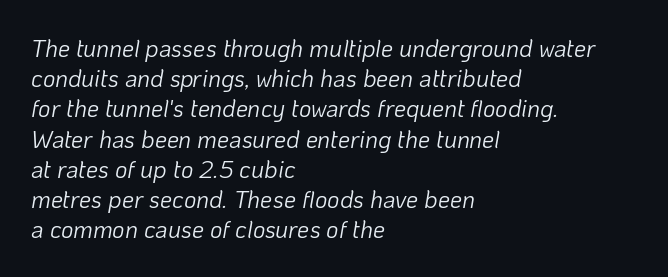
The image shows 24 px text type, italic (leaning right); set left-aligned, normal line spacing (1.26x), normal letter spacing, not underlined.
